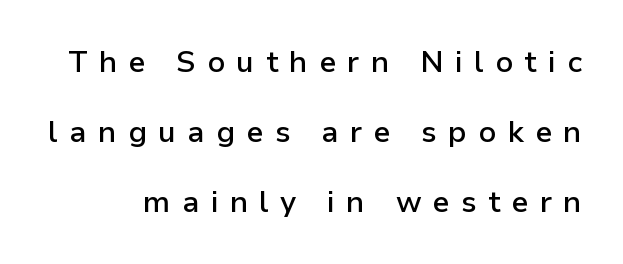
{"serif": "no", "italic": "no", "bold": "semi", "weight": "semibold", "width": "normal", "stroke_contrast": "low", "x_height": "medium", "monospaced": "no", "underline": "no", "line_spacing": "loose", "line_spacing_ratio": 2.33, "letter_spacing": "wide", "letter_spacing_em": 0.37, "glyph_px": 30}
